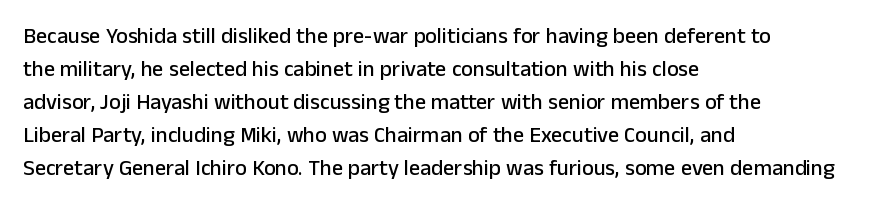
A clean baseline with only descenders dipping below it. Standard letterfit; no display-style spreading of the glyphs. Notice how descenders clear the ascenders below comfortably — that's standard leading. It's the straight-up-and-down kind of type. Does the copy run flush right? No — it runs flush left.
